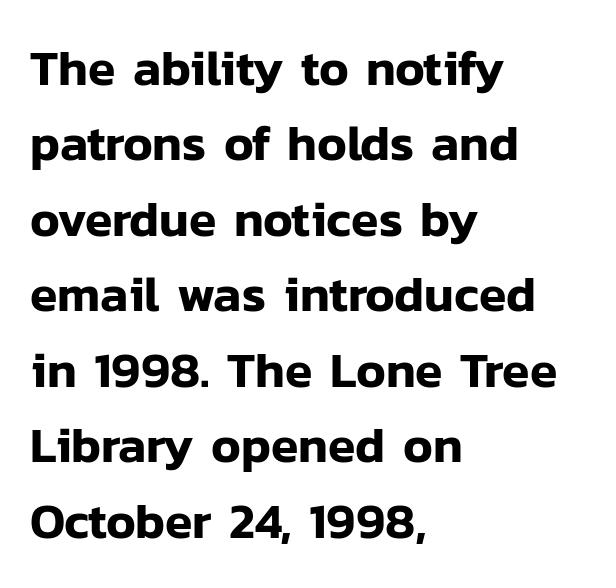
Q: Is the text italic (slanted)? A: No, it is upright.
Q: Is the typeface a serif or a sans-serif typeface? A: Sans-serif.
Q: Is the text underlined? A: No.
Q: How is the paragraph aligned? A: Left-aligned.
Q: Is the spacing between letters normal or unusually wide? A: Normal.
Q: Is the spacing between lines tight, normal or loose? A: Normal.
Q: Width (condensed, normal, or wide)? A: Normal.
Q: Stroke contrast? A: Low.
Q: x-height? A: Medium.
Q: Monospaced? A: No.
